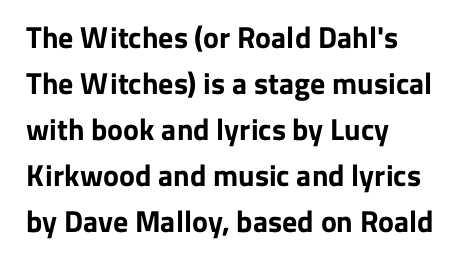
The image shows 30 px bold sans-serif type, upright; set left-aligned, normal line spacing (1.53x), normal letter spacing, not underlined; low stroke contrast and a medium x-height.
